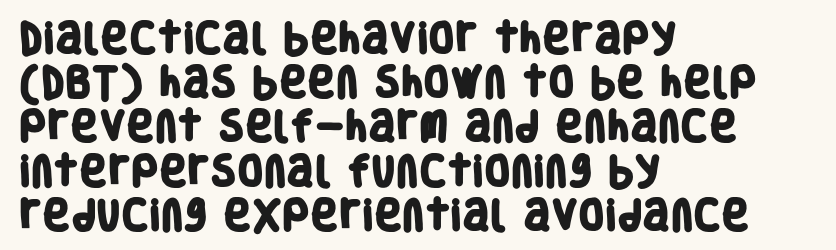
This rendering uses left alignment, leaving the right contour irregular. The space beneath each line is pristine and unruled. Is the type bold? Yes — the strokes are clearly thick and heavy. Observe the ordinary spacing: letters are neighbours, not strangers. Summary of vertical rhythm: regular, with standard interline spacing.
